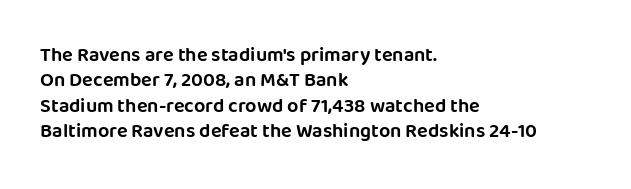
Layout note: lines flush left. The zone under the glyphs is completely vacant. The gaps between neighbouring characters are ordinary and unremarkable. Ascenders rise straight up at ninety degrees. Leading matches the norm, producing a regular column.
